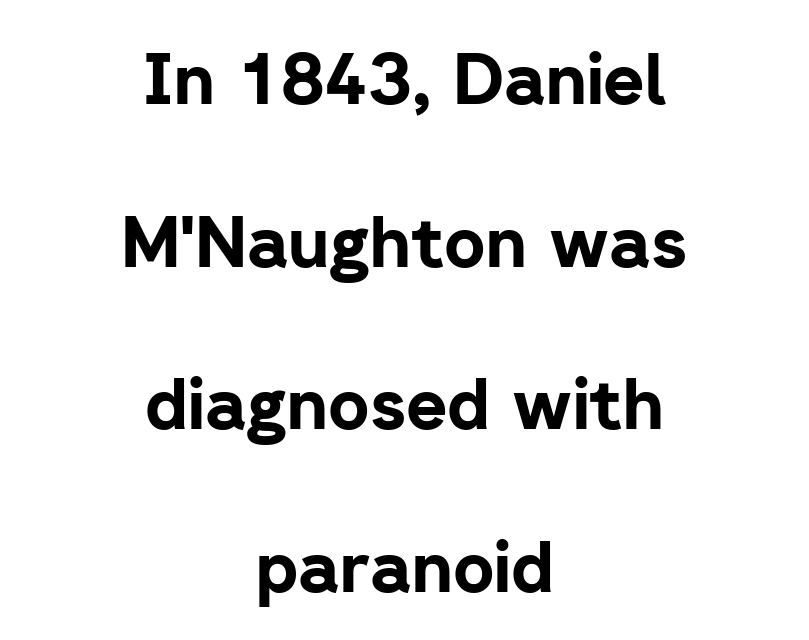
{"serif": "no", "italic": "no", "bold": "yes", "weight": "bold", "width": "normal", "stroke_contrast": "low", "x_height": "medium", "monospaced": "no", "underline": "no", "align": "center", "line_spacing": "loose", "line_spacing_ratio": 2.29, "letter_spacing": "normal", "letter_spacing_em": 0.0, "glyph_px": 71}
